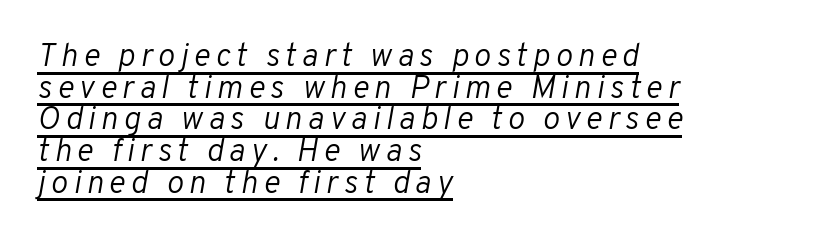
The image shows 32 px light type, italic (leaning right); set left-aligned, tight line spacing (0.99x), underlined; low stroke contrast and a medium x-height.
